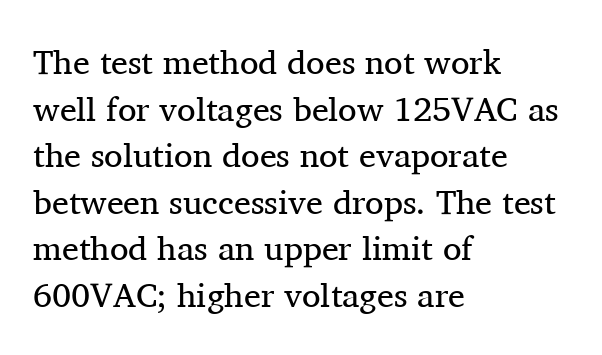
A typesetter would call this zero additional tracking. These lines sit exactly where default settings would place them. Unlike italic type, these characters show no tilt at all. Stem width sits at or under what a default text font uses. Each letter keeps its own natural width here, so spacing adapts to shape.
